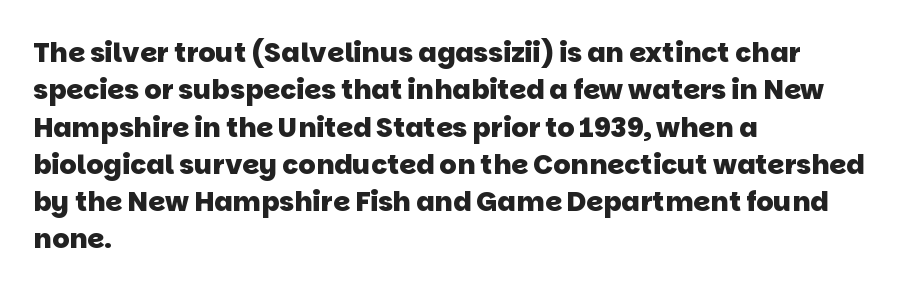
The image shows 27 px bold type; set left-aligned, normal line spacing (1.38x), normal letter spacing, not underlined.
